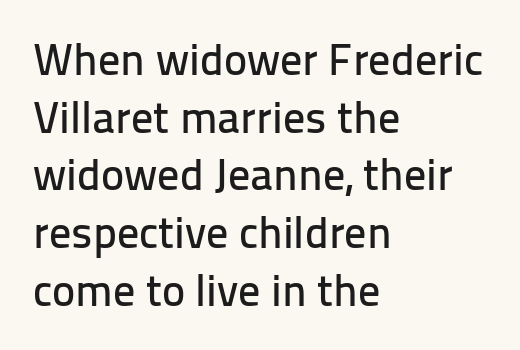
{"serif": "no", "italic": "no", "width": "normal", "stroke_contrast": "low", "x_height": "medium", "monospaced": "no", "underline": "no", "align": "left", "line_spacing": "normal", "line_spacing_ratio": 1.31, "letter_spacing": "normal", "letter_spacing_em": 0.0, "glyph_px": 44}
